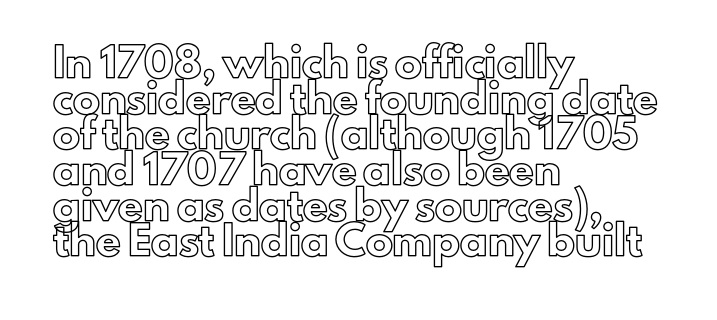
{"italic": "no", "underline": "no", "align": "left", "line_spacing": "normal", "line_spacing_ratio": 1.32, "letter_spacing": "normal", "letter_spacing_em": 0.0, "glyph_px": 27}
